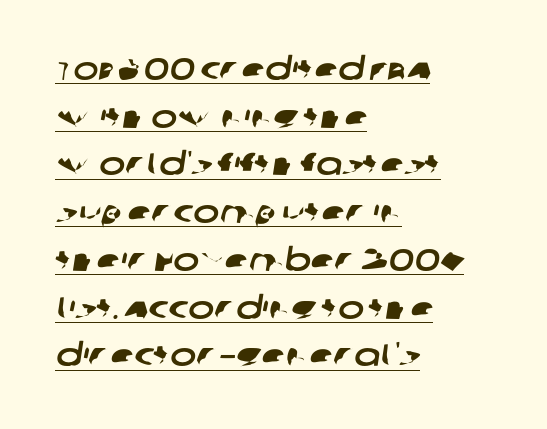
The image shows 31 px wide sans-serif type; set left-aligned, normal line spacing (1.54x), normal letter spacing, underlined; low stroke contrast and a large x-height.
